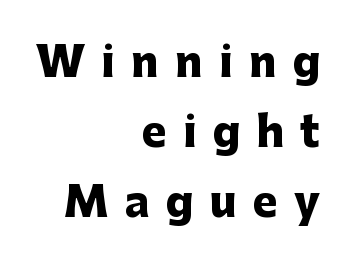
Q: Is the text bold? A: Yes.
Q: Is the text italic (slanted)? A: No, it is upright.
Q: Is the typeface a serif or a sans-serif typeface? A: Sans-serif.
Q: Is the text underlined? A: No.
Q: How is the paragraph aligned? A: Right-aligned.
Q: Is the spacing between letters normal or unusually wide? A: Unusually wide.
Q: Width (condensed, normal, or wide)? A: Normal.
Q: Stroke contrast? A: Low.
Q: x-height? A: Medium.
Q: Monospaced? A: No.
